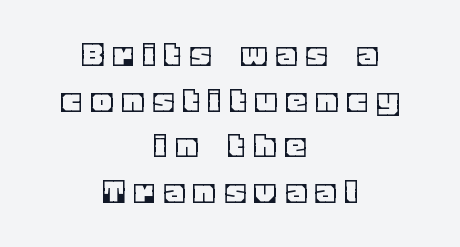
The rendering uses natural spacing where letterforms have individual widths. Does the lettering tilt? It doesn't — this is upright. Compared with a flush-left layout, this one balances lines on the center instead. Descender tails drop into unmarked territory.
